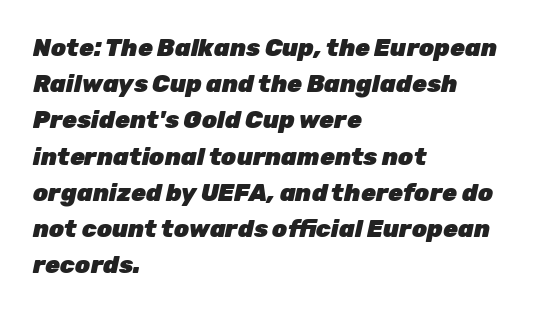
The image shows 24 px bold type, italic (leaning right); set left-aligned, normal line spacing (1.51x), normal letter spacing, not underlined.
